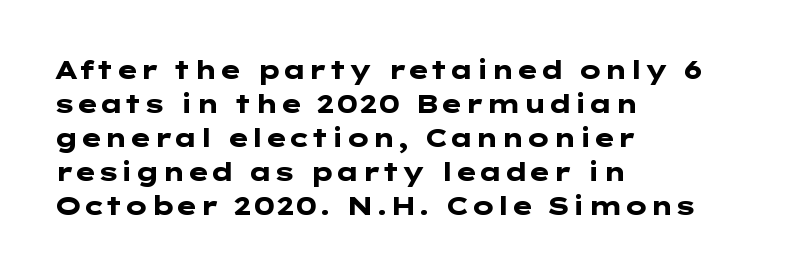
Just letters on the line, the space beneath them empty. No italicization has been applied; the sample stays upright. The rows are spaced the way most documents space them. The glyphs have the mass of a bold cut. Look at the tracking — it's just the regular setting, nothing added. Each line starts at the same left margin while the right side varies.
